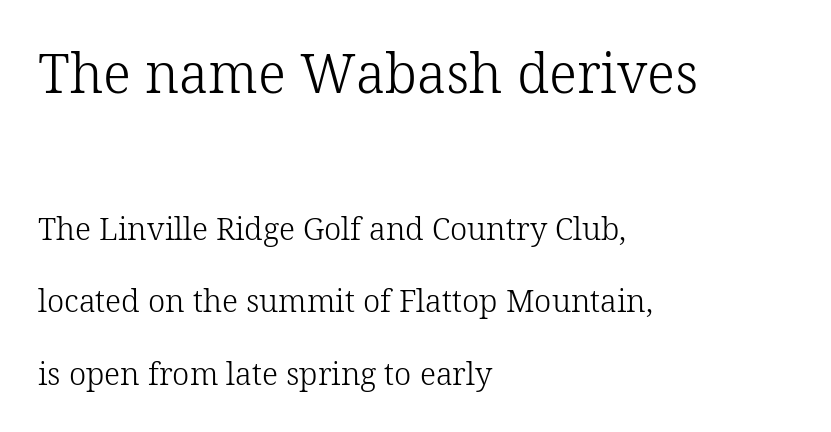
{"serif": "yes", "italic": "no", "bold": "no", "weight": "light", "width": "normal", "stroke_contrast": "low", "x_height": "medium", "monospaced": "no", "underline": "no", "align": "left", "line_spacing": "loose", "line_spacing_ratio": 2.34, "letter_spacing": "normal", "letter_spacing_em": 0.0, "larger_block": "first", "size_ratio": 1.74, "glyph_px": 54}
